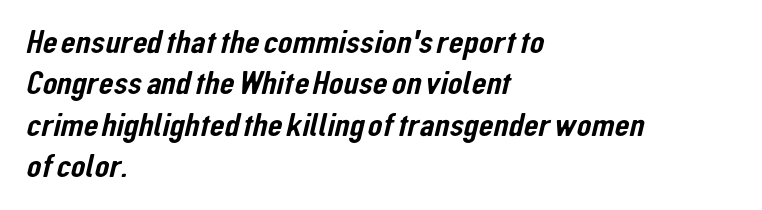
{"serif": "no", "width": "condensed", "stroke_contrast": "low", "x_height": "medium", "monospaced": "no", "underline": "no", "align": "left", "line_spacing_ratio": 1.22, "letter_spacing": "normal", "letter_spacing_em": 0.0, "glyph_px": 34}
